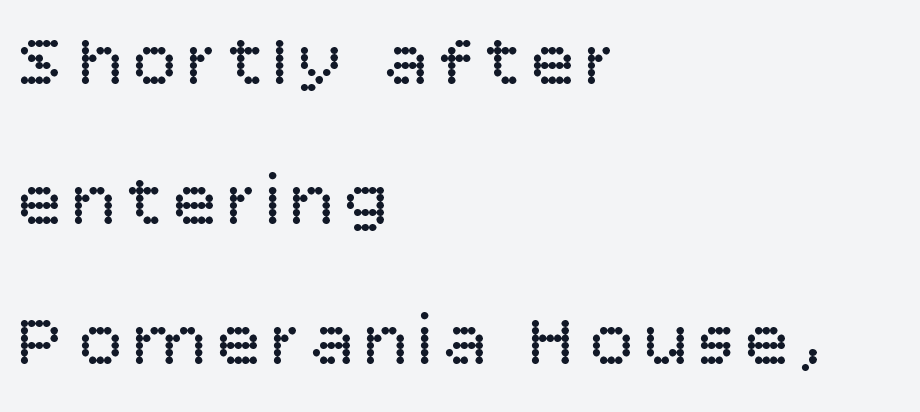
{"serif": "no", "italic": "no", "bold": "no", "weight": "regular", "width": "normal", "stroke_contrast": "low", "x_height": "large", "monospaced": "no", "underline": "no", "align": "left", "line_spacing_ratio": 1.89, "glyph_px": 74}
